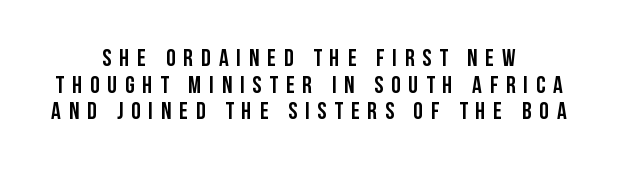
{"italic": "no", "underline": "no", "align": "center", "line_spacing": "tight", "line_spacing_ratio": 1.11, "letter_spacing": "wide", "letter_spacing_em": 0.33, "glyph_px": 24}
